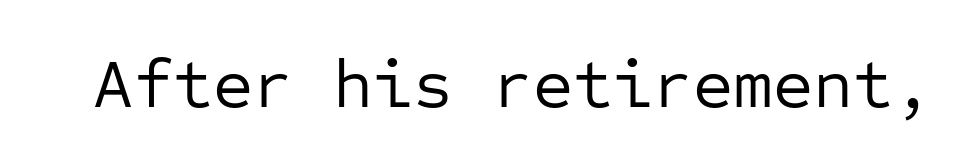
The type is set solid horizontally, with unmodified tracking. Is this a sans? Yes — the strokes have no serifs. The specimen reads as upright at a glance. Letters rest on an invisible, unmarked baseline. Do the characters align in a grid? Yes, the font is monospaced.
